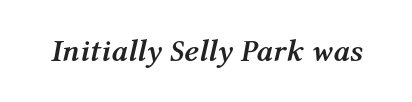
{"italic": "yes", "lean": "right", "slant_degrees": 12, "bold": "yes", "weight": "semibold", "width": "normal", "stroke_contrast": "medium", "x_height": "medium", "monospaced": "no", "underline": "no", "letter_spacing": "normal", "letter_spacing_em": 0.0, "glyph_px": 31}
